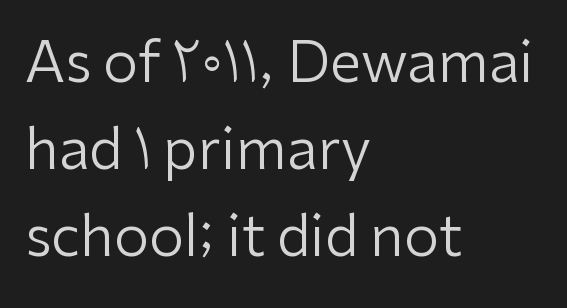
{"serif": "no", "italic": "no", "bold": "no", "weight": "regular", "width": "normal", "stroke_contrast": "low", "x_height": "medium", "monospaced": "no", "underline": "no", "align": "left", "line_spacing": "normal", "line_spacing_ratio": 1.55, "letter_spacing": "normal", "letter_spacing_em": 0.0, "glyph_px": 56}
